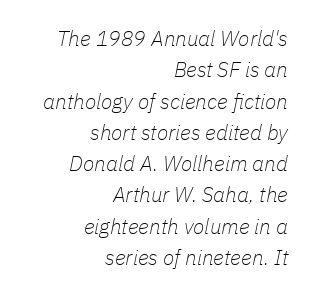
{"italic": "yes", "lean": "right", "slant_degrees": 11, "bold": "no", "underline": "no", "align": "right", "line_spacing": "normal", "line_spacing_ratio": 1.49, "letter_spacing": "normal", "letter_spacing_em": 0.0, "glyph_px": 21}
